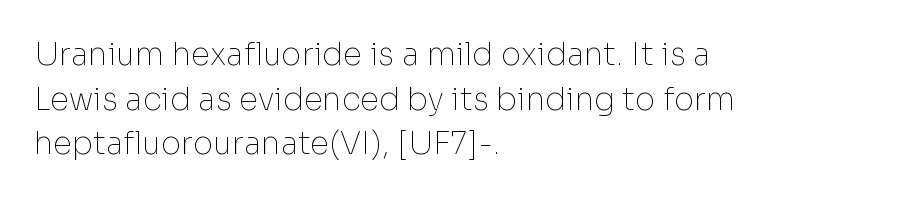
Q: Is the text bold? A: No.
Q: Is the text italic (slanted)? A: No, it is upright.
Q: Is the typeface a serif or a sans-serif typeface? A: Sans-serif.
Q: Is the text underlined? A: No.
Q: How is the paragraph aligned? A: Left-aligned.
Q: Is the spacing between letters normal or unusually wide? A: Normal.
Q: Is the spacing between lines tight, normal or loose? A: Normal.
Q: Width (condensed, normal, or wide)? A: Normal.
Q: Stroke contrast? A: Low.
Q: x-height? A: Medium.
Q: Monospaced? A: No.
